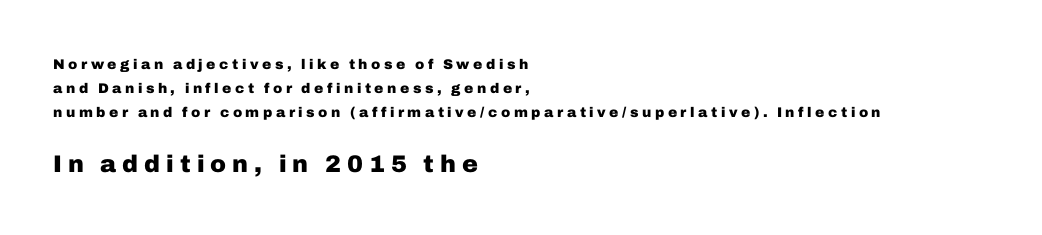
The image shows 24 px bold type, upright; set left-aligned, line spacing 1.73x, unusually wide letter spacing (+0.25 em), not underlined; the second (bottom) block is 1.71x larger.
